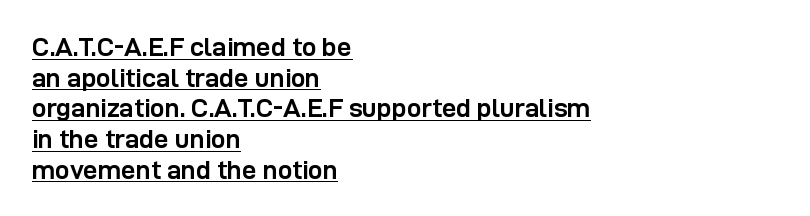
A typesetter would mark this as roman, not italic. You could call the tracking neutral — neither tight nor loose. These words are printed bold, with thick strokes throughout. The face used here appears with an underline applied. A student would call this left alignment; a typographer would say flush left, rag right.
